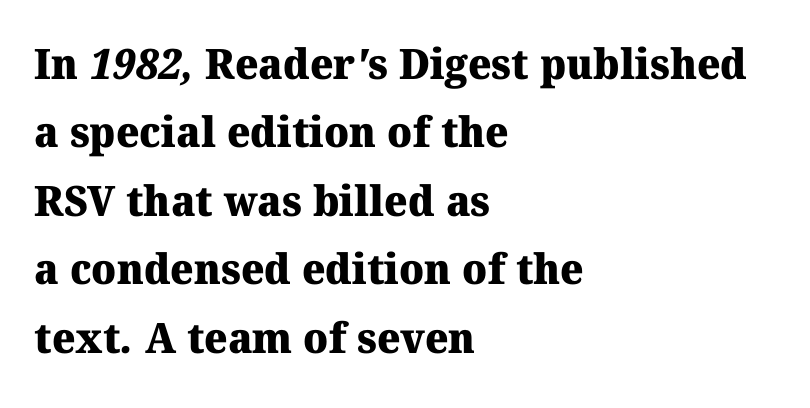
The image shows 42 px heavy serif type; set left-aligned, normal line spacing (1.63x), normal letter spacing, not underlined; medium stroke contrast and a medium x-height.
